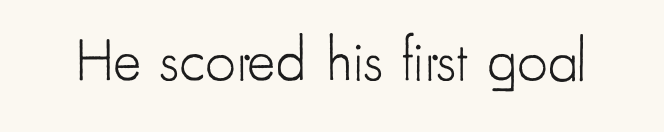
The image shows 60 px light, condensed sans-serif type, upright; set normal letter spacing, not underlined; low stroke contrast and a small x-height.
